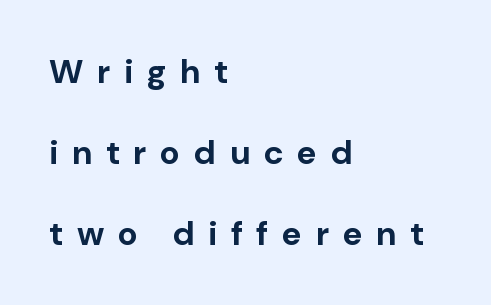
The font is running at its bold setting. Between one letter and the next there's a generous, obvious gap. To sum up the face: it is a sans, with no serifs. Baseline-to-baseline distance is far greater than the letter height.
